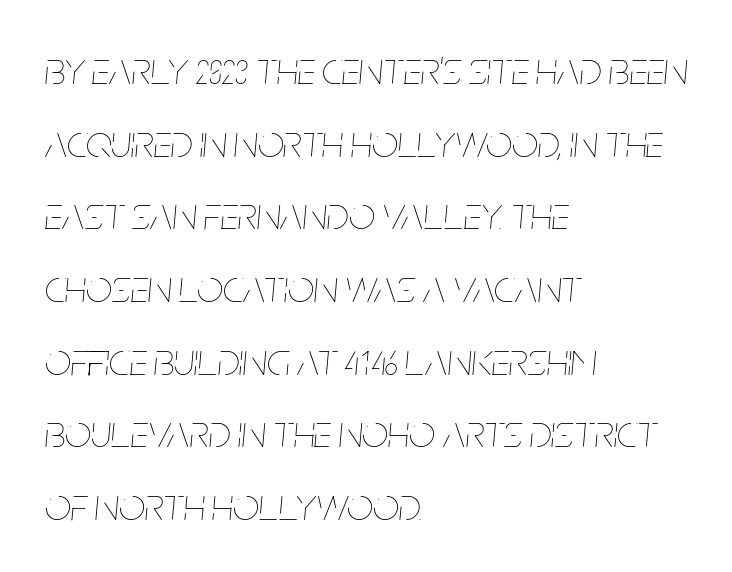
The image shows 46 px thin, condensed type, italic (leaning right); set left-aligned, normal line spacing (1.58x), normal letter spacing, not underlined; low stroke contrast and a large x-height.
